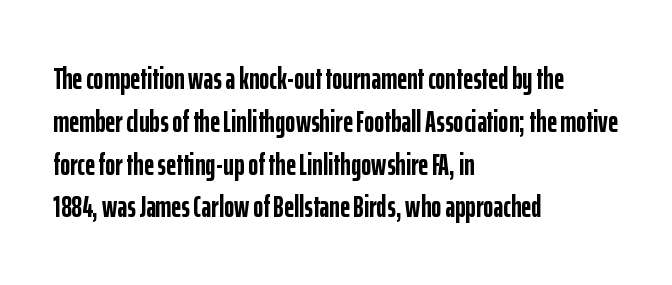
Serif or sans? Sans — the stroke terminals are bare. Each new line begins a customary step beneath the previous one. Spacing verdict: proportional, widths tailored to each character. The rendering anchors every line to the left-hand side. A full-strength bold gives these letters their thick strokes. The glyphs are unaccompanied by any horizontal stroke below them.
